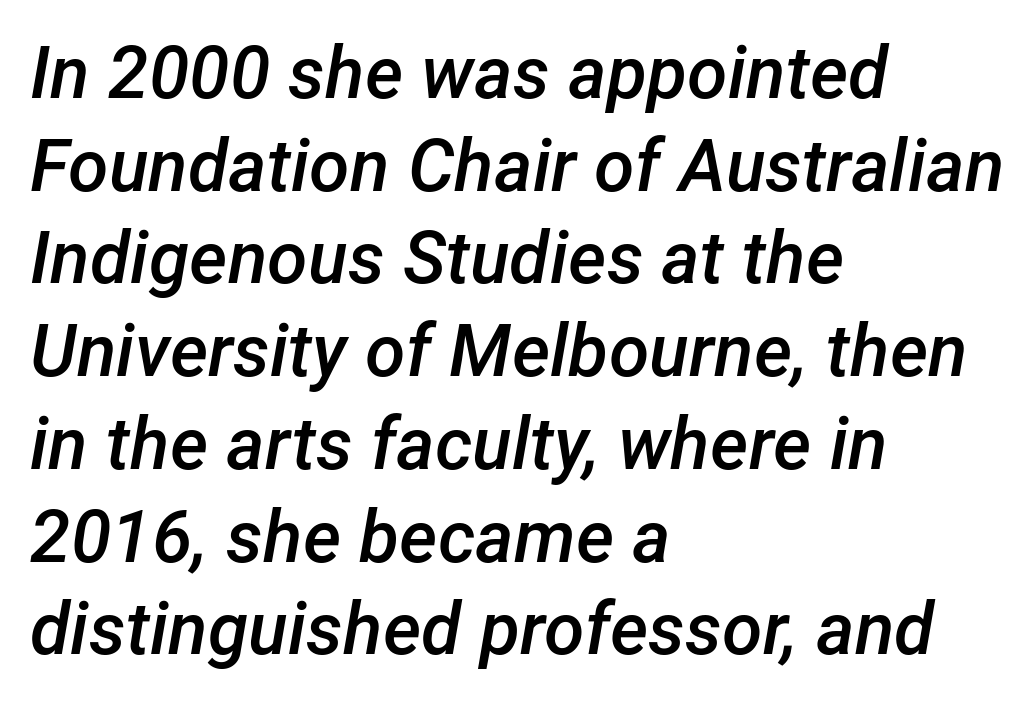
Q: Is the text bold? A: Semi-bold.
Q: Is the text italic (slanted)? A: Yes, it leans right by about 12 degrees.
Q: Is the text underlined? A: No.
Q: How is the paragraph aligned? A: Left-aligned.
Q: Is the spacing between letters normal or unusually wide? A: Normal.
Q: Is the spacing between lines tight, normal or loose? A: Normal.
Q: Width (condensed, normal, or wide)? A: Normal.
Q: Stroke contrast? A: Low.
Q: x-height? A: Medium.
Q: Monospaced? A: No.
